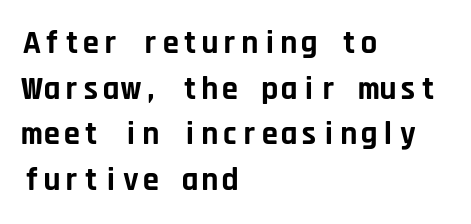
The passage shown is typeset with a sans-serif family. Regular leading. The passage shown is typed in a monospace face where columns stay perfectly aligned. Plain, unruled lines of type. The lines in this sample share a left origin and differ only in where they stop.
